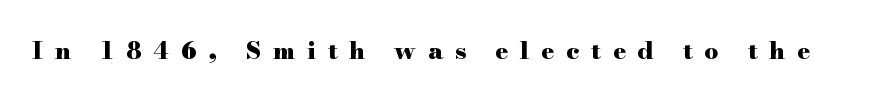
Q: Is the text bold? A: Yes.
Q: Is the text italic (slanted)? A: No, it is upright.
Q: Is the text underlined? A: No.
Q: Is the spacing between letters normal or unusually wide? A: Unusually wide.
